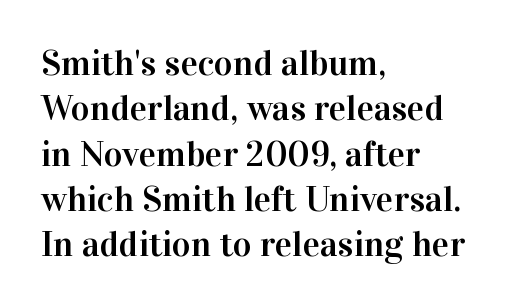
Q: Is the text italic (slanted)? A: No, it is upright.
Q: Is the typeface a serif or a sans-serif typeface? A: Serif.
Q: Is the text underlined? A: No.
Q: How is the paragraph aligned? A: Left-aligned.
Q: Is the spacing between letters normal or unusually wide? A: Normal.
Q: Is the spacing between lines tight, normal or loose? A: Normal.
Q: Width (condensed, normal, or wide)? A: Normal.
Q: Stroke contrast? A: High.
Q: x-height? A: Medium.
Q: Monospaced? A: No.
